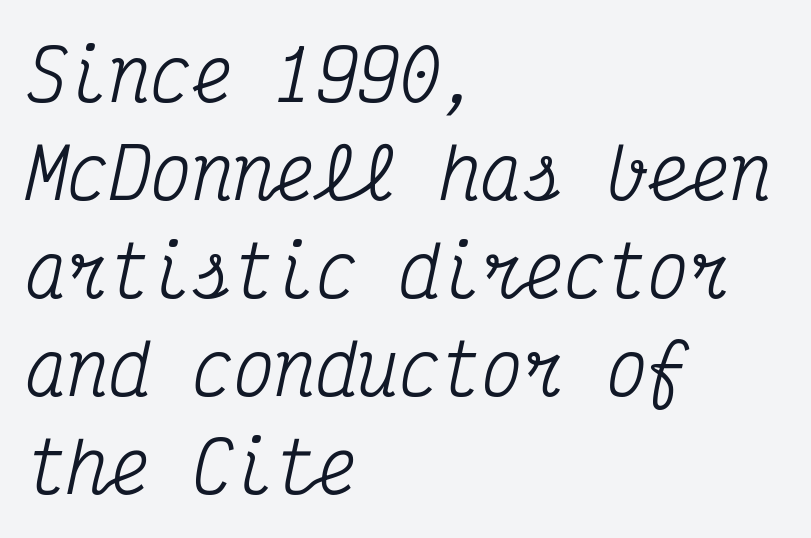
{"serif": "yes", "italic": "yes", "lean": "right", "slant_degrees": 12, "width": "condensed", "stroke_contrast": "medium", "x_height": "medium", "monospaced": "yes", "underline": "no", "align": "left", "line_spacing": "normal", "line_spacing_ratio": 1.42, "letter_spacing": "normal", "letter_spacing_em": 0.0, "glyph_px": 69}
